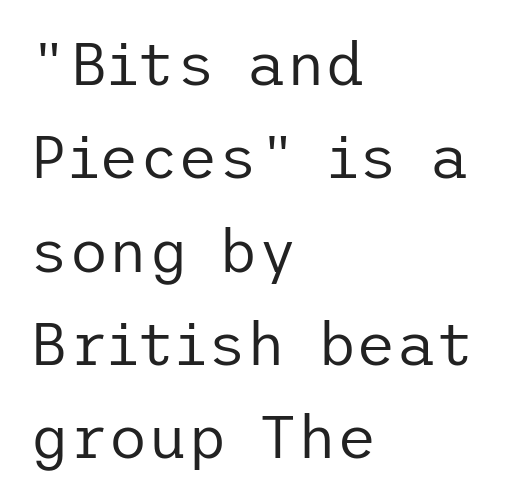
The image shows 61 px regular-weight sans-serif type, upright; set left-aligned, normal line spacing (1.53x), normal letter spacing, not underlined; low stroke contrast and a medium x-height.
